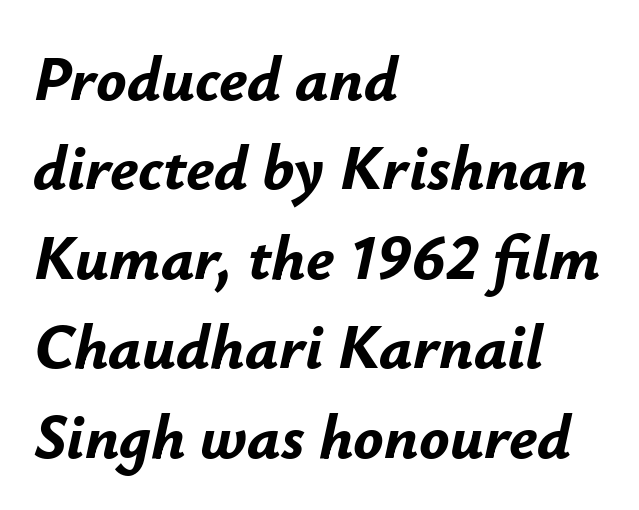
The image shows 63 px bold type, italic (leaning right); set left-aligned, normal line spacing (1.42x), normal letter spacing, not underlined; low stroke contrast and a small x-height.
